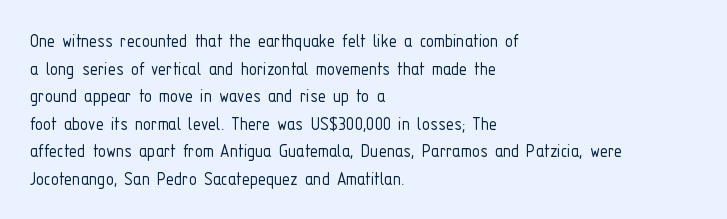
{"italic": "no", "bold": "no", "underline": "no", "align": "left", "line_spacing": "normal", "line_spacing_ratio": 1.38, "letter_spacing": "normal", "letter_spacing_em": 0.0, "glyph_px": 20}
